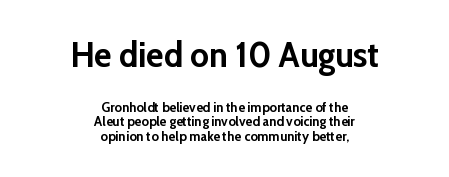
{"serif": "no", "italic": "no", "bold": "yes", "weight": "semibold", "width": "normal", "stroke_contrast": "low", "x_height": "medium", "monospaced": "no", "underline": "no", "align": "center", "line_spacing": "tight", "line_spacing_ratio": 1.03, "letter_spacing": "normal", "letter_spacing_em": 0.0, "larger_block": "first", "size_ratio": 2.57, "glyph_px": 36}
